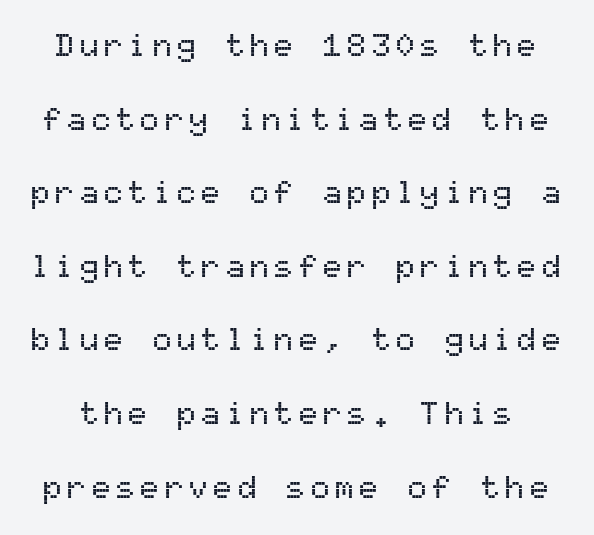
{"serif": "no", "italic": "no", "width": "normal", "stroke_contrast": "medium", "x_height": "medium", "monospaced": "yes", "underline": "no", "line_spacing": "loose", "line_spacing_ratio": 2.3, "glyph_px": 32}
